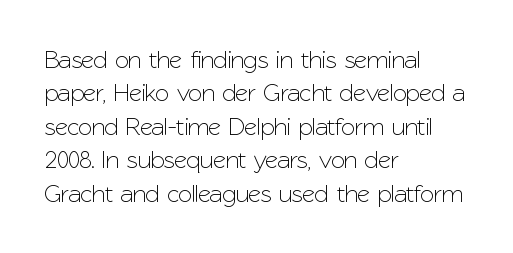
Students, observe: this is what conventionally led text looks like. Observe the ordinary spacing: letters are neighbours, not strangers. Designer's note — italics off, roman on. The specimen omits any rule beneath the text block's lines.
